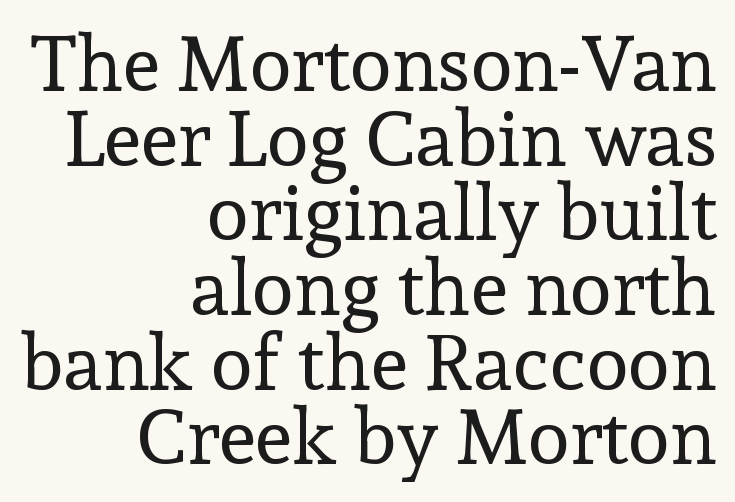
{"serif": "yes", "italic": "no", "bold": "no", "weight": "regular", "width": "normal", "x_height": "medium", "monospaced": "no", "underline": "no", "align": "right", "line_spacing": "tight", "line_spacing_ratio": 0.97, "letter_spacing": "normal", "letter_spacing_em": 0.0, "glyph_px": 77}
